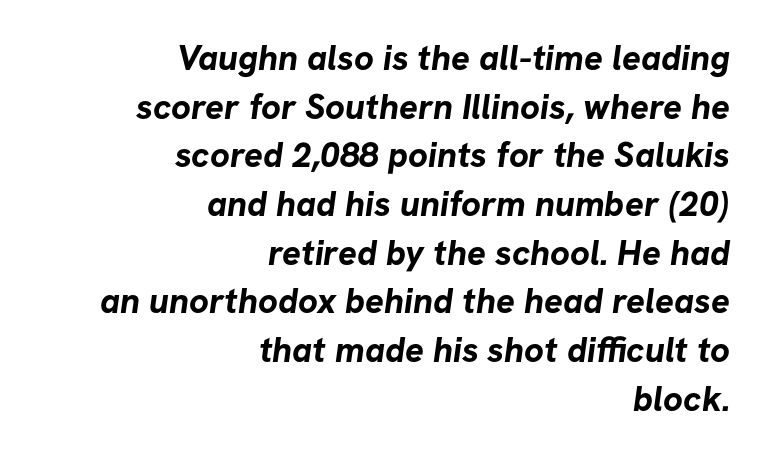
To sum up the face: it is a sans, with no serifs. What's the leading like? Ordinary, nothing unusual. The letters are bold, with thick, heavy strokes. Each word holds together tightly as a unit, with standard inter-letter gaps.
